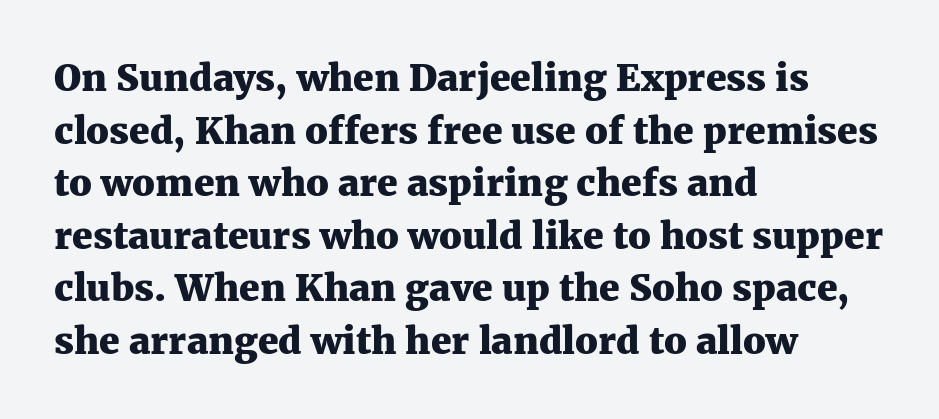
Q: Is the text bold? A: Yes.
Q: Is the text italic (slanted)? A: No, it is upright.
Q: Is the typeface a serif or a sans-serif typeface? A: Serif.
Q: Is the text underlined? A: No.
Q: How is the paragraph aligned? A: Left-aligned.
Q: Is the spacing between letters normal or unusually wide? A: Normal.
Q: Is the spacing between lines tight, normal or loose? A: Normal.
Q: Width (condensed, normal, or wide)? A: Normal.
Q: Stroke contrast? A: Medium.
Q: x-height? A: Medium.
Q: Monospaced? A: No.
